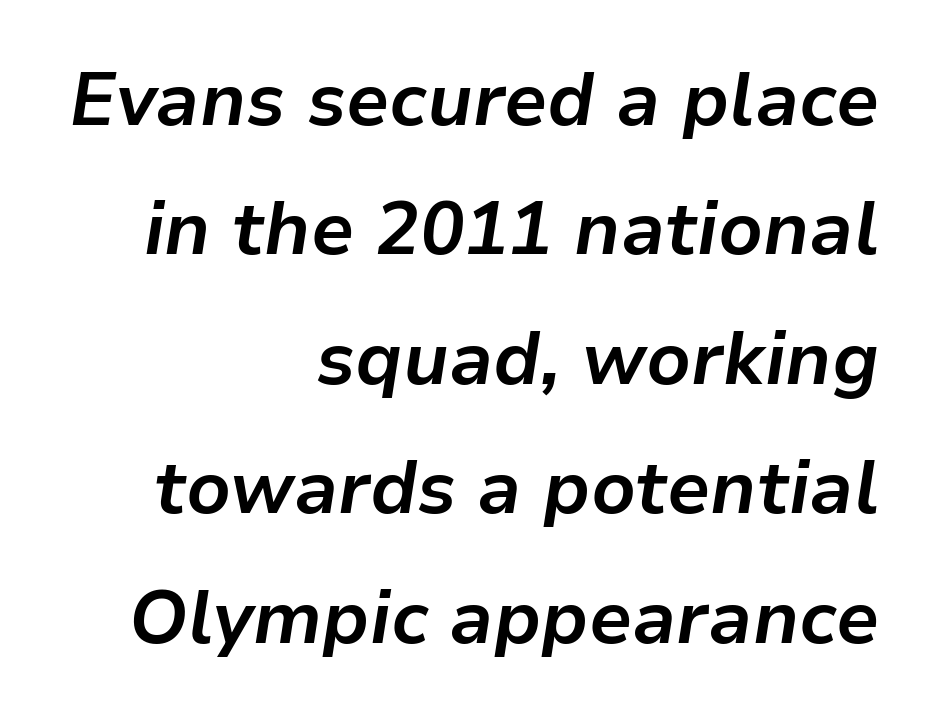
Q: Is the text bold? A: Yes.
Q: Is the text italic (slanted)? A: Yes, it leans right by about 9 degrees.
Q: Is the text underlined? A: No.
Q: How is the paragraph aligned? A: Right-aligned.
Q: Is the spacing between letters normal or unusually wide? A: Normal.
Q: Width (condensed, normal, or wide)? A: Normal.
Q: Stroke contrast? A: Low.
Q: x-height? A: Medium.
Q: Monospaced? A: No.
